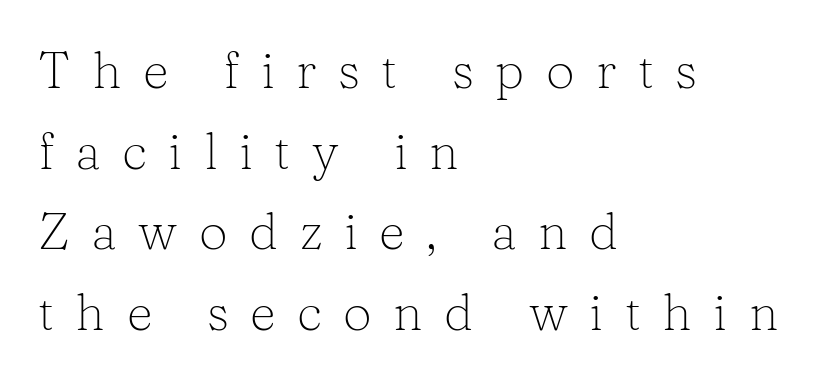
Q: Is the text bold? A: No.
Q: Is the text italic (slanted)? A: No, it is upright.
Q: Is the typeface a serif or a sans-serif typeface? A: Serif.
Q: Is the text underlined? A: No.
Q: How is the paragraph aligned? A: Left-aligned.
Q: Is the spacing between letters normal or unusually wide? A: Unusually wide.
Q: Is the spacing between lines tight, normal or loose? A: Normal.
Q: Width (condensed, normal, or wide)? A: Normal.
Q: Stroke contrast? A: Low.
Q: x-height? A: Medium.
Q: Monospaced? A: No.
